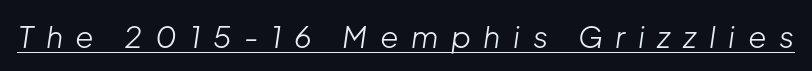
Q: Is the text bold? A: No.
Q: Is the text italic (slanted)? A: Yes, it leans right by about 8 degrees.
Q: Is the text underlined? A: Yes.
Q: Is the spacing between letters normal or unusually wide? A: Unusually wide.
Q: Width (condensed, normal, or wide)? A: Normal.
Q: Stroke contrast? A: Low.
Q: x-height? A: Medium.
Q: Monospaced? A: No.
